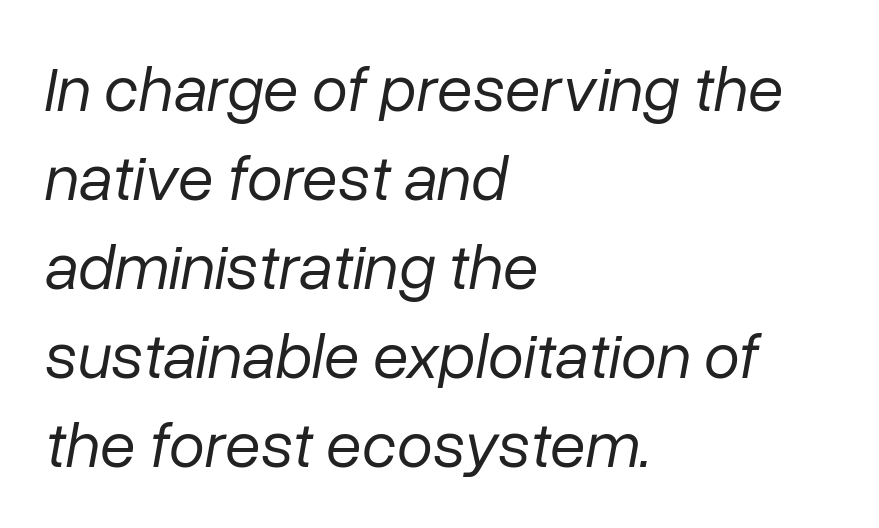
{"italic": "yes", "lean": "right", "slant_degrees": 10, "bold": "no", "weight": "regular", "width": "normal", "stroke_contrast": "low", "x_height": "medium", "monospaced": "no", "underline": "no", "align": "left", "line_spacing": "normal", "line_spacing_ratio": 1.37, "letter_spacing": "normal", "letter_spacing_em": 0.0, "glyph_px": 65}
